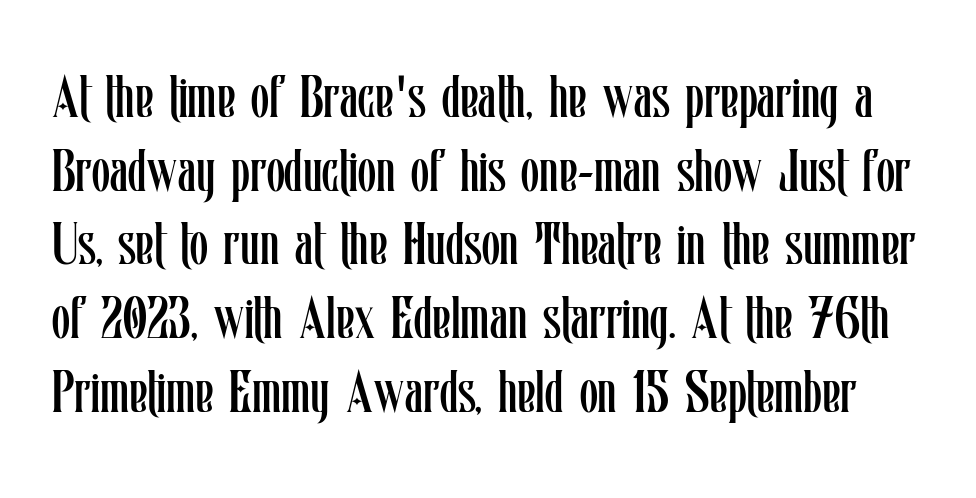
{"italic": "no", "bold": "no", "weight": "regular", "width": "condensed", "stroke_contrast": "low", "x_height": "medium", "monospaced": "no", "underline": "no", "line_spacing": "normal", "line_spacing_ratio": 1.25, "letter_spacing": "normal", "letter_spacing_em": 0.0, "glyph_px": 59}
